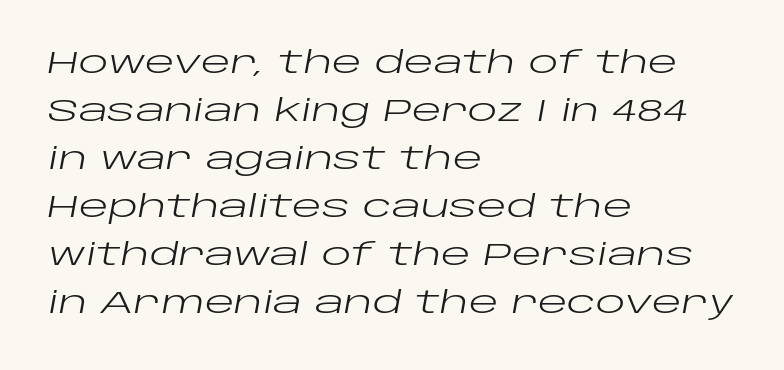
Q: Is the text bold? A: No.
Q: Is the text italic (slanted)? A: Yes, it leans right by about 10 degrees.
Q: Is the text underlined? A: No.
Q: How is the paragraph aligned? A: Left-aligned.
Q: Is the spacing between letters normal or unusually wide? A: Normal.
Q: Is the spacing between lines tight, normal or loose? A: Normal.
Q: Width (condensed, normal, or wide)? A: Wide.
Q: Stroke contrast? A: Low.
Q: x-height? A: Large.
Q: Monospaced? A: No.
